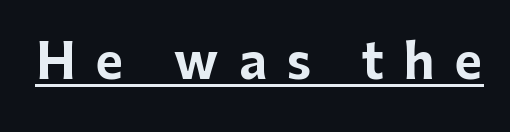
Q: Is the text bold? A: Yes.
Q: Is the text italic (slanted)? A: No, it is upright.
Q: Is the typeface a serif or a sans-serif typeface? A: Sans-serif.
Q: Is the text underlined? A: Yes.
Q: Is the spacing between letters normal or unusually wide? A: Unusually wide.
Q: Width (condensed, normal, or wide)? A: Normal.
Q: Stroke contrast? A: Low.
Q: x-height? A: Medium.
Q: Monospaced? A: No.
